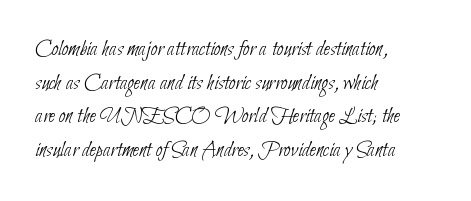
The image shows 23 px text type; set left-aligned, normal line spacing (1.46x), normal letter spacing, not underlined.
